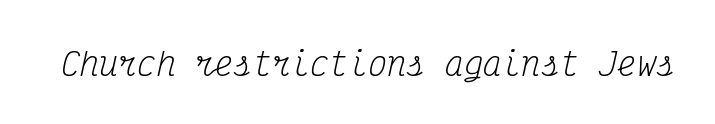
Inter-character spacing is left at the font's built-in metrics. Weight class: somewhere from thin through regular. An italicized treatment has been applied to the whole sample. The rendering uses typewriter-style spacing with identical character cells. This sample uses a serif face.
